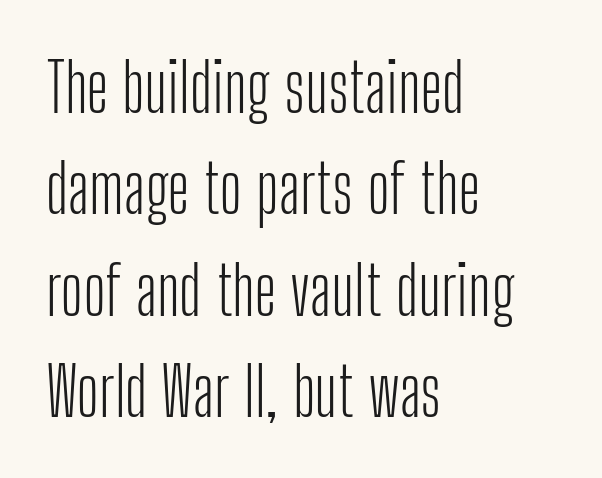
Q: Is the text bold? A: No.
Q: Is the text italic (slanted)? A: No, it is upright.
Q: Is the typeface a serif or a sans-serif typeface? A: Sans-serif.
Q: Is the text underlined? A: No.
Q: How is the paragraph aligned? A: Left-aligned.
Q: Is the spacing between letters normal or unusually wide? A: Normal.
Q: Is the spacing between lines tight, normal or loose? A: Normal.
Q: Width (condensed, normal, or wide)? A: Condensed.
Q: Stroke contrast? A: Low.
Q: x-height? A: Medium.
Q: Monospaced? A: No.
